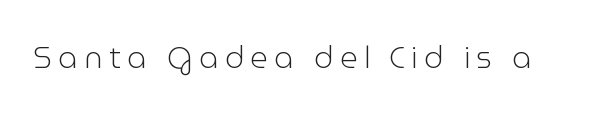
The image shows 30 px light sans-serif type, upright; set unusually wide letter spacing (+0.21 em), not underlined; low stroke contrast and a medium x-height.
